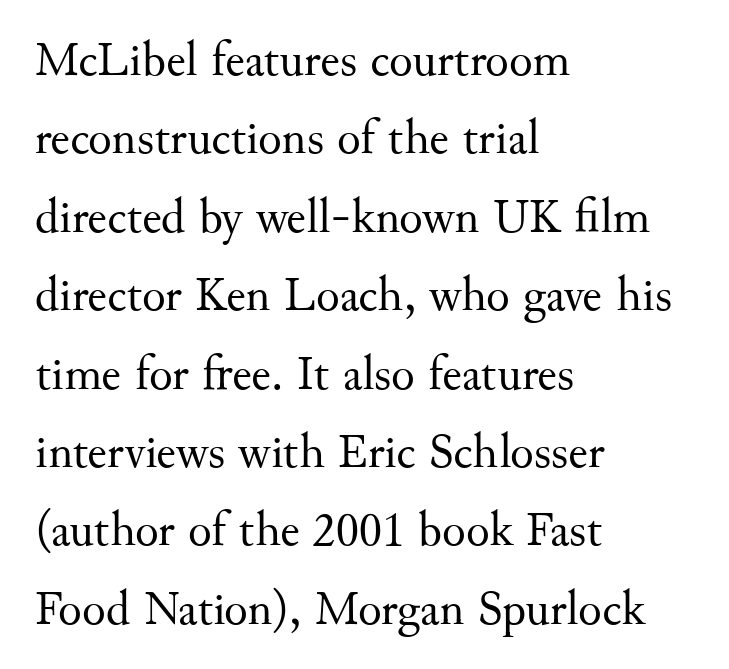
Q: Is the text bold? A: No.
Q: Is the text italic (slanted)? A: No, it is upright.
Q: Is the typeface a serif or a sans-serif typeface? A: Serif.
Q: Is the text underlined? A: No.
Q: How is the paragraph aligned? A: Left-aligned.
Q: Is the spacing between letters normal or unusually wide? A: Normal.
Q: Is the spacing between lines tight, normal or loose? A: Normal.
Q: Width (condensed, normal, or wide)? A: Normal.
Q: Stroke contrast? A: Medium.
Q: x-height? A: Small.
Q: Monospaced? A: No.
